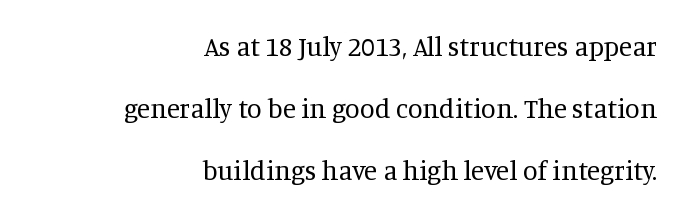
Weight: in the light-to-regular range. What stands out about the letter spacing? Nothing — it is the standard amount. Whoever set this chose breathing room over compactness in the vertical rhythm. The passage is arranged like a letterhead date or caption credit — flush right. Letters rest on an invisible, unmarked baseline.
